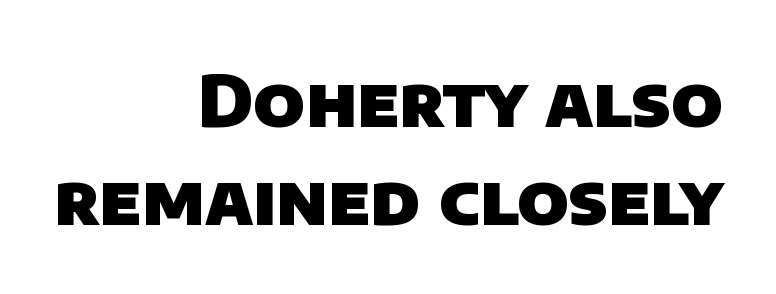
Each new line begins a customary step beneath the previous one. The face used here is rendered with its standard letterfit. Just letters on the line, the space beneath them empty. These lines are rendered in a variable-pitch font. A typesetter would label this face a sans. The rag falls on the left side of this text block.
